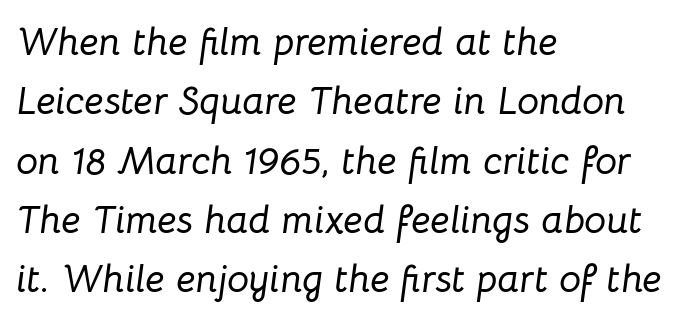
The image shows 39 px text type, italic (leaning right); set left-aligned, normal line spacing (1.52x), normal letter spacing, not underlined; low stroke contrast and a medium x-height.
